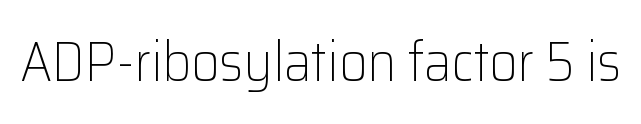
The image shows 55 px light sans-serif type, upright; set normal letter spacing, not underlined; low stroke contrast and a medium x-height.
